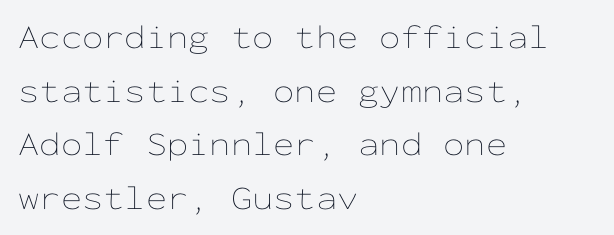
The image shows 34 px thin, wide type, upright, monospaced; set left-aligned, normal line spacing (1.58x), normal letter spacing, not underlined; low stroke contrast and a medium x-height.
